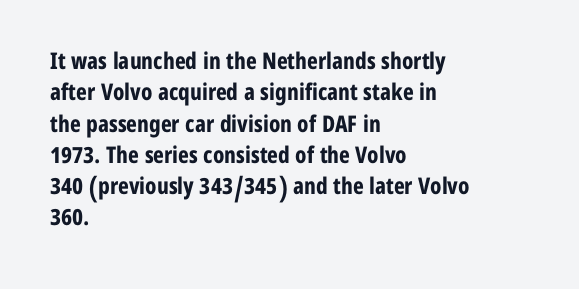
The image shows 23 px bold type, upright; set left-aligned, normal line spacing (1.36x), normal letter spacing, not underlined.
